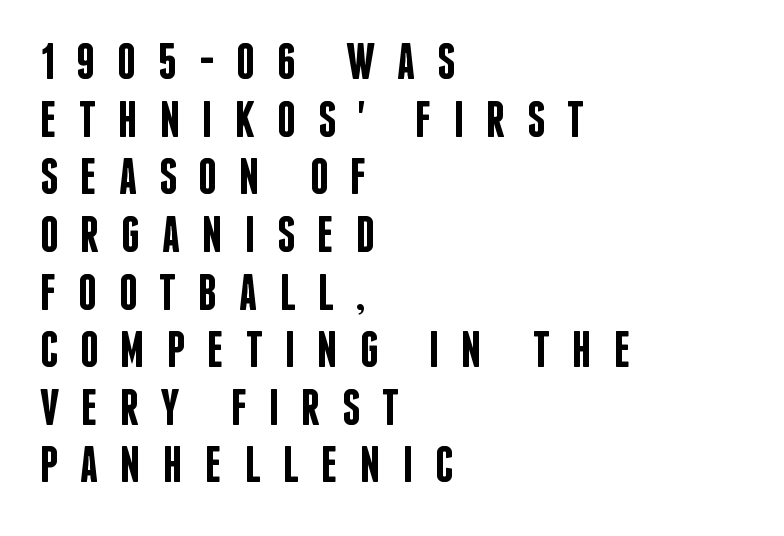
The image shows 51 px semibold, condensed sans-serif type, upright; set left-aligned, tight line spacing (1.13x), unusually wide letter spacing (+0.43 em), not underlined; low stroke contrast and a large x-height.
